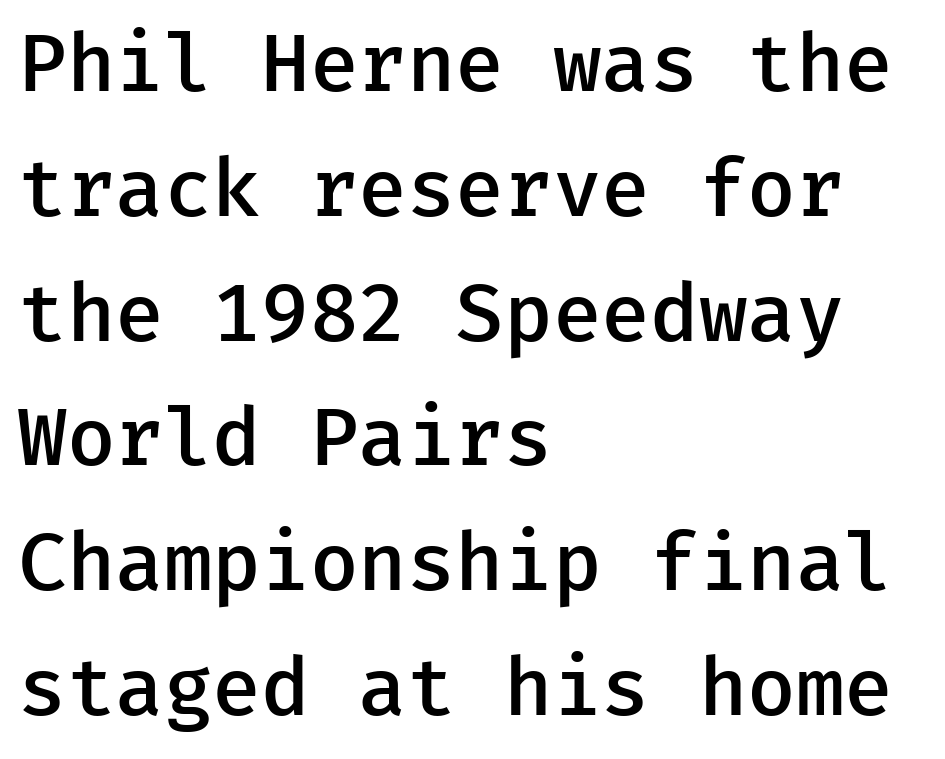
{"serif": "no", "italic": "no", "bold": "semi", "weight": "semibold", "width": "normal", "stroke_contrast": "low", "x_height": "medium", "underline": "no", "align": "left", "line_spacing": "normal", "line_spacing_ratio": 1.58, "letter_spacing": "normal", "letter_spacing_em": 0.0, "glyph_px": 79}
